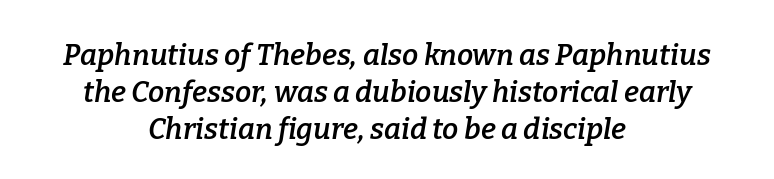
{"serif": "yes", "italic": "yes", "lean": "right", "slant_degrees": 9, "bold": "semi", "weight": "semibold", "width": "normal", "stroke_contrast": "low", "x_height": "medium", "monospaced": "no", "underline": "no", "align": "center", "line_spacing": "normal", "line_spacing_ratio": 1.28, "letter_spacing": "normal", "letter_spacing_em": 0.0, "glyph_px": 29}
